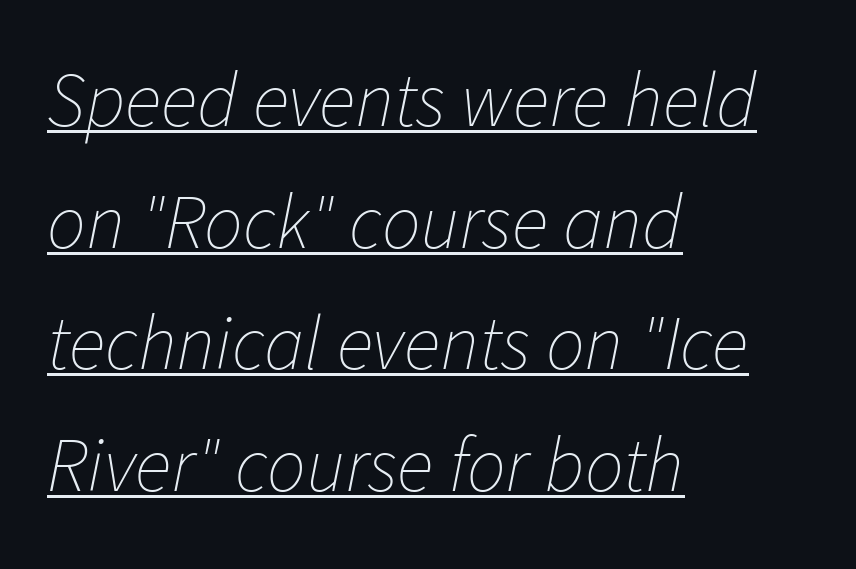
{"italic": "yes", "lean": "right", "slant_degrees": 11, "bold": "no", "weight": "thin", "width": "normal", "stroke_contrast": "low", "x_height": "medium", "monospaced": "no", "underline": "yes", "align": "left", "line_spacing": "normal", "line_spacing_ratio": 1.58, "letter_spacing": "normal", "letter_spacing_em": 0.0, "glyph_px": 77}
